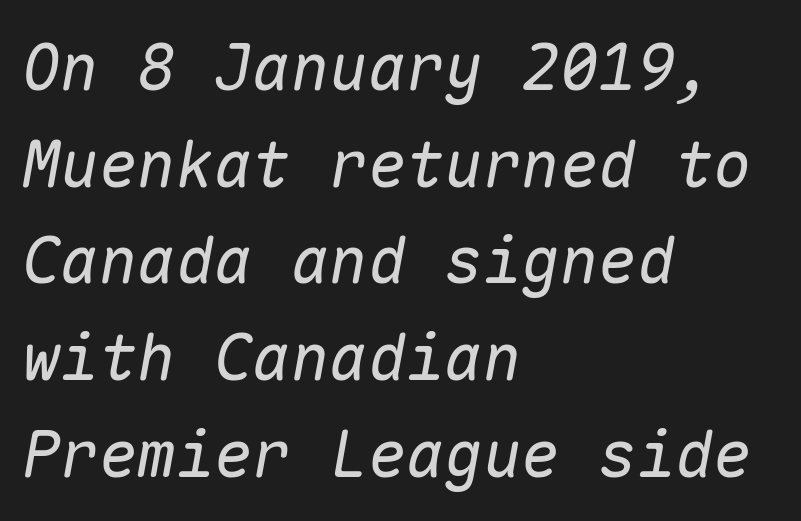
Q: Is the text bold? A: No.
Q: Is the text italic (slanted)? A: Yes, it leans right by about 10 degrees.
Q: Is the text underlined? A: No.
Q: How is the paragraph aligned? A: Left-aligned.
Q: Is the spacing between letters normal or unusually wide? A: Normal.
Q: Is the spacing between lines tight, normal or loose? A: Normal.
Q: Width (condensed, normal, or wide)? A: Normal.
Q: Stroke contrast? A: Low.
Q: x-height? A: Medium.
Q: Monospaced? A: Yes.
